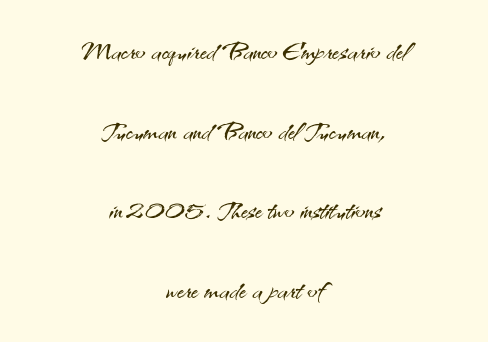
{"serif": "no", "bold": "no", "weight": "light", "width": "normal", "stroke_contrast": "medium", "x_height": "small", "monospaced": "no", "underline": "no", "align": "center", "line_spacing": "loose", "line_spacing_ratio": 2.15, "letter_spacing": "normal", "letter_spacing_em": 0.0, "glyph_px": 37}
